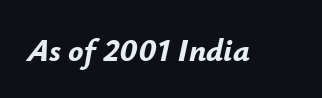
{"italic": "yes", "lean": "right", "slant_degrees": 12, "bold": "yes", "weight": "bold", "width": "normal", "stroke_contrast": "low", "x_height": "small", "monospaced": "no", "underline": "no", "letter_spacing": "normal", "letter_spacing_em": 0.0, "glyph_px": 32}
